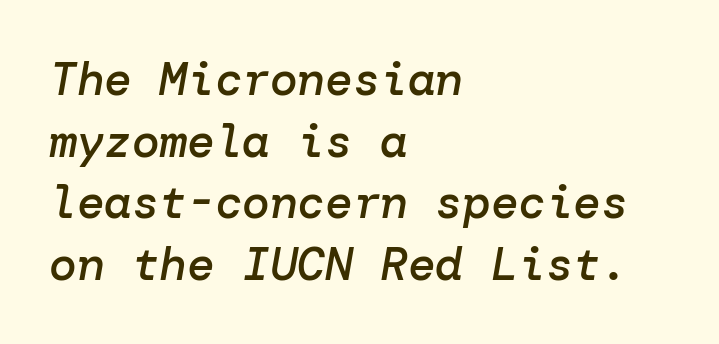
Q: Is the text bold? A: Semi-bold.
Q: Is the text italic (slanted)? A: Yes, it leans right by about 10 degrees.
Q: Is the text underlined? A: No.
Q: How is the paragraph aligned? A: Left-aligned.
Q: Is the spacing between letters normal or unusually wide? A: Normal.
Q: Is the spacing between lines tight, normal or loose? A: Normal.
Q: Width (condensed, normal, or wide)? A: Normal.
Q: Stroke contrast? A: Low.
Q: x-height? A: Medium.
